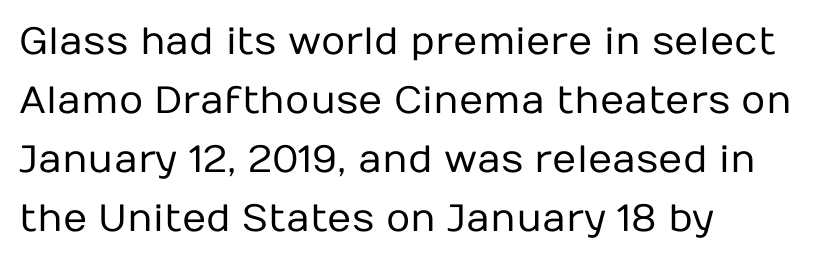
The weight would be labelled regular, book, light, or lighter still. These lines sit exactly where default settings would place them. Characters remain perfectly vertical along every line. The type is set solid horizontally, with unmodified tracking. The typesetter chose a ragged-right arrangement here. Is this a sans? Yes — the strokes have no serifs.
